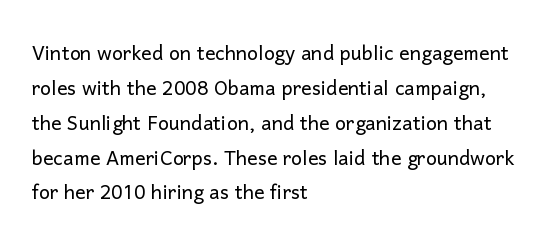
The image shows 26 px text type, upright; set left-aligned, normal line spacing (1.34x), normal letter spacing, not underlined.
